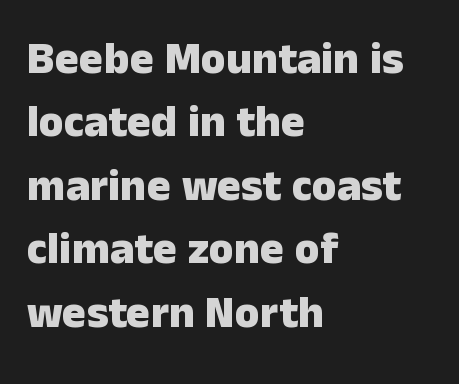
The image shows 45 px heavy sans-serif type, upright; set left-aligned, normal line spacing (1.41x), normal letter spacing, not underlined; low stroke contrast and a medium x-height.
